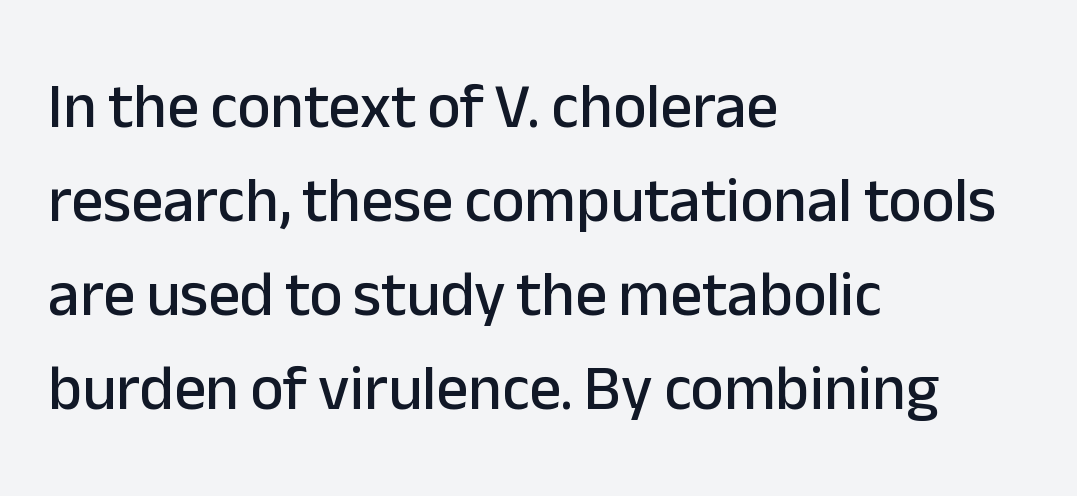
{"serif": "no", "italic": "no", "width": "normal", "stroke_contrast": "low", "x_height": "medium", "monospaced": "no", "underline": "no", "align": "left", "line_spacing": "normal", "line_spacing_ratio": 1.49, "letter_spacing": "normal", "letter_spacing_em": 0.0, "glyph_px": 63}
